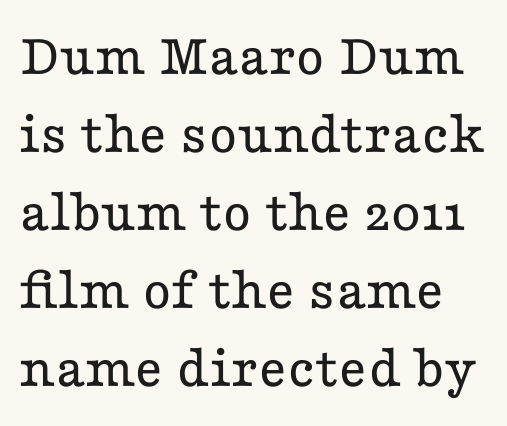
Upright lettering throughout. Little horizontal feet cap the strokes, marking this as serif type. Is this a heavy cut? Hardly; it is regular or lighter. Any mark beneath the type? The region is blank. These lines keep a tight, regular rhythm from letter to letter. Students, observe: this is what conventionally led text looks like.
